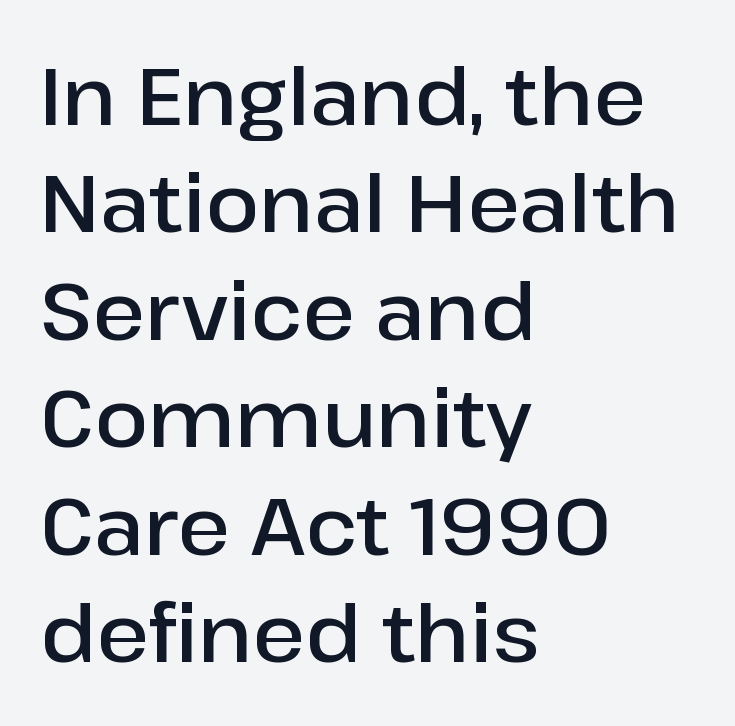
The image shows 79 px semibold sans-serif type, upright; set left-aligned, normal line spacing (1.36x), normal letter spacing, not underlined; low stroke contrast and a medium x-height.
